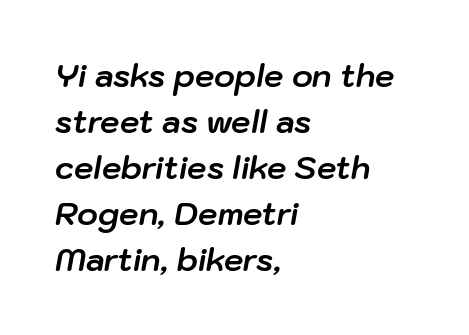
Q: Is the text bold? A: Yes.
Q: Is the text italic (slanted)? A: Yes, it leans right by about 10 degrees.
Q: Is the text underlined? A: No.
Q: How is the paragraph aligned? A: Left-aligned.
Q: Is the spacing between letters normal or unusually wide? A: Normal.
Q: Is the spacing between lines tight, normal or loose? A: Normal.
Q: Width (condensed, normal, or wide)? A: Normal.
Q: Stroke contrast? A: Low.
Q: x-height? A: Medium.
Q: Monospaced? A: No.
